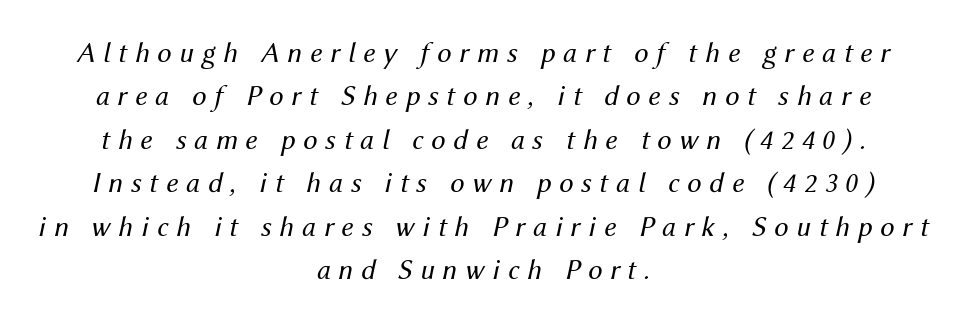
Q: Is the text bold? A: No.
Q: Is the text italic (slanted)? A: Yes, it leans right by about 12 degrees.
Q: Is the text underlined? A: No.
Q: How is the paragraph aligned? A: Centered.
Q: Is the spacing between letters normal or unusually wide? A: Unusually wide.
Q: Is the spacing between lines tight, normal or loose? A: Normal.
Q: Width (condensed, normal, or wide)? A: Normal.
Q: Stroke contrast? A: Medium.
Q: x-height? A: Medium.
Q: Monospaced? A: No.
